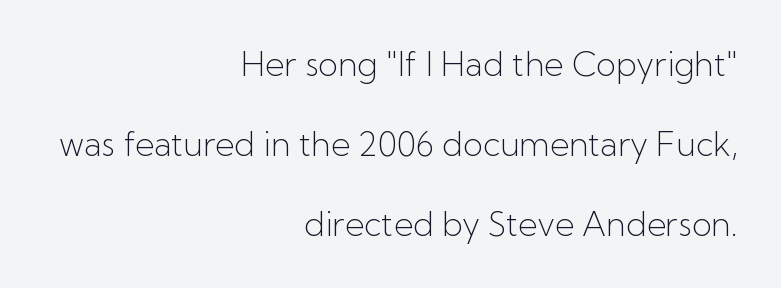
Letterform terminals end flat and unadorned throughout the passage. This rendering uses right alignment, leaving the left contour irregular. The lines are spread far apart with generous leading. Is this a heavy cut? Hardly; it is regular or lighter.
